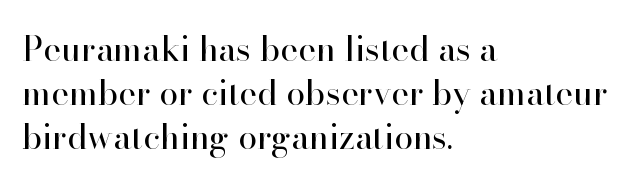
The image shows 34 px regular-weight serif type, upright; set left-aligned, normal line spacing (1.3x), normal letter spacing, not underlined; high stroke contrast and a small x-height.
